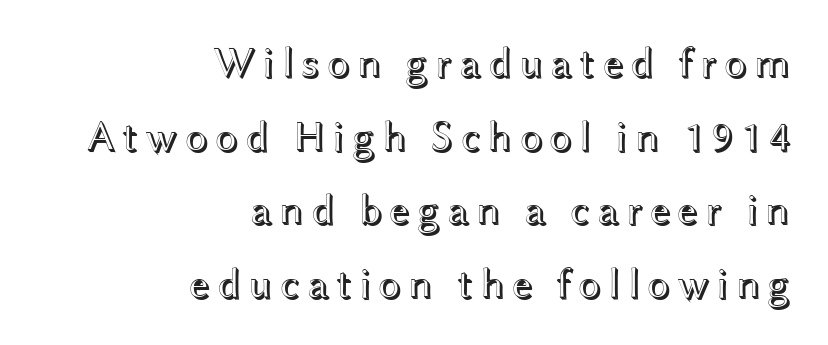
Beneath every word, the page is bare. It's the straight-up-and-down kind of type. The text block is weighted toward the right margin, trailing off unevenly leftward. Is this a fixed-width face? No — the glyphs have proportional, varying widths.
